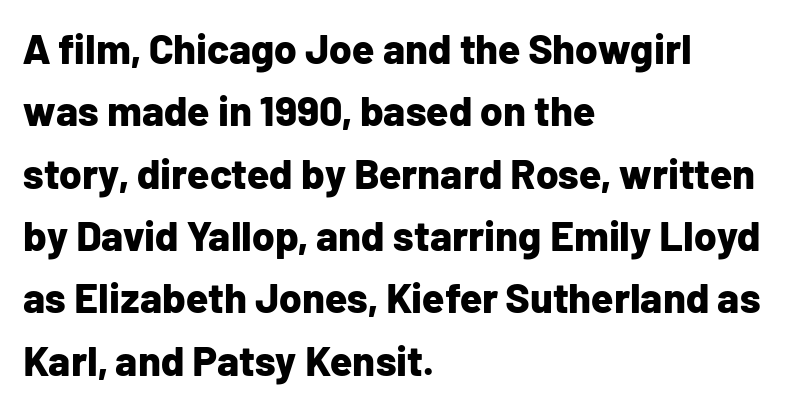
Q: Is the text bold? A: Yes.
Q: Is the text italic (slanted)? A: No, it is upright.
Q: Is the typeface a serif or a sans-serif typeface? A: Sans-serif.
Q: Is the text underlined? A: No.
Q: How is the paragraph aligned? A: Left-aligned.
Q: Is the spacing between letters normal or unusually wide? A: Normal.
Q: Is the spacing between lines tight, normal or loose? A: Normal.
Q: Width (condensed, normal, or wide)? A: Normal.
Q: Stroke contrast? A: Low.
Q: x-height? A: Medium.
Q: Monospaced? A: No.
